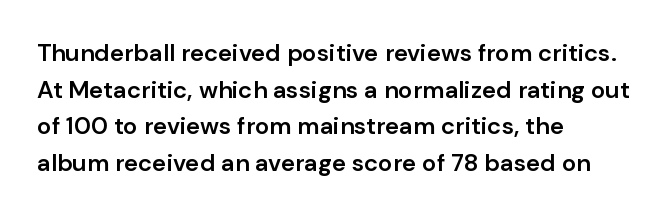
{"italic": "no", "bold": "semi", "underline": "no", "align": "left", "line_spacing": "normal", "line_spacing_ratio": 1.53, "letter_spacing": "normal", "letter_spacing_em": 0.0, "glyph_px": 24}
